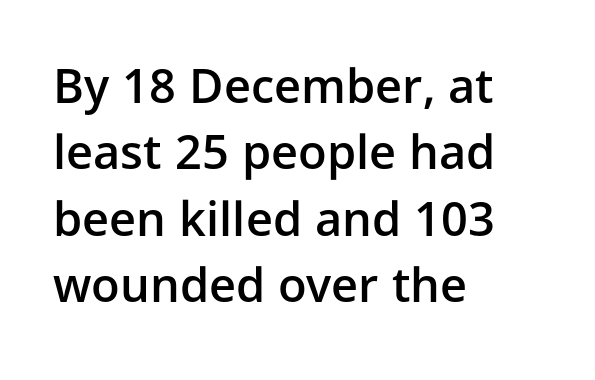
Q: Is the text bold? A: Semi-bold.
Q: Is the text italic (slanted)? A: No, it is upright.
Q: Is the typeface a serif or a sans-serif typeface? A: Sans-serif.
Q: Is the text underlined? A: No.
Q: How is the paragraph aligned? A: Left-aligned.
Q: Is the spacing between letters normal or unusually wide? A: Normal.
Q: Is the spacing between lines tight, normal or loose? A: Normal.
Q: Width (condensed, normal, or wide)? A: Normal.
Q: Stroke contrast? A: Low.
Q: x-height? A: Medium.
Q: Monospaced? A: No.
